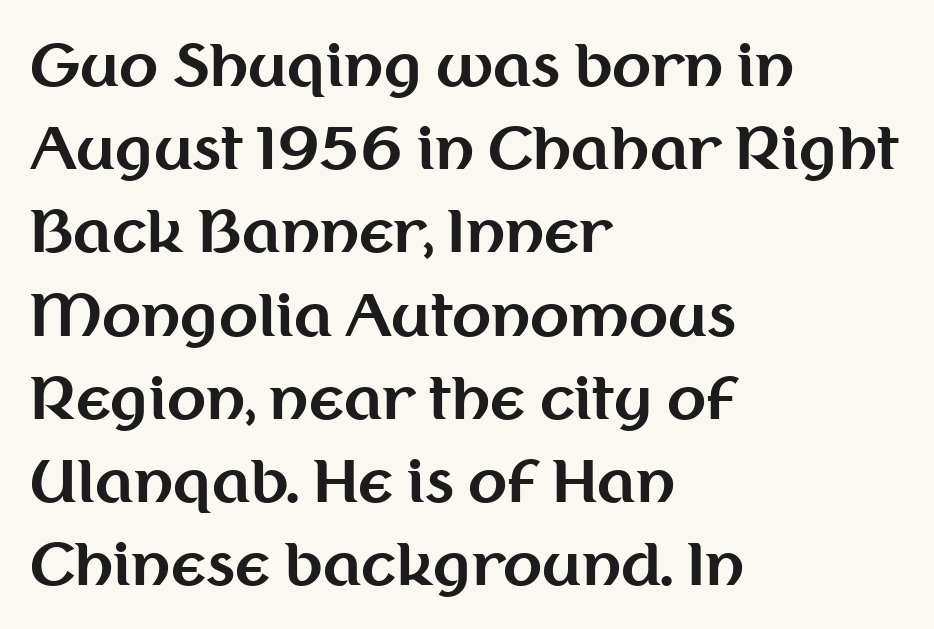
Q: Is the text bold? A: Yes.
Q: Is the text italic (slanted)? A: No, it is upright.
Q: Is the typeface a serif or a sans-serif typeface? A: Sans-serif.
Q: Is the text underlined? A: No.
Q: How is the paragraph aligned? A: Left-aligned.
Q: Is the spacing between letters normal or unusually wide? A: Normal.
Q: Is the spacing between lines tight, normal or loose? A: Normal.
Q: Width (condensed, normal, or wide)? A: Normal.
Q: Stroke contrast? A: Medium.
Q: x-height? A: Medium.
Q: Monospaced? A: No.
